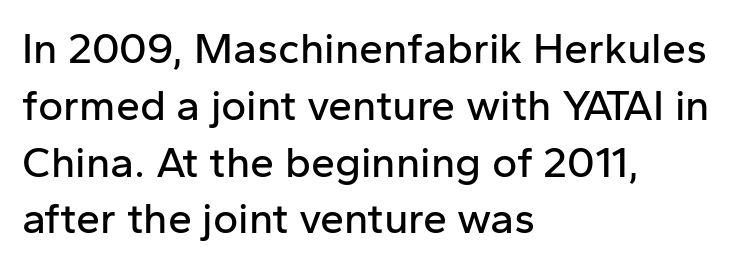
{"serif": "no", "italic": "no", "width": "normal", "stroke_contrast": "low", "x_height": "medium", "monospaced": "no", "underline": "no", "align": "left", "line_spacing": "normal", "line_spacing_ratio": 1.32, "letter_spacing": "normal", "letter_spacing_em": 0.0, "glyph_px": 43}
